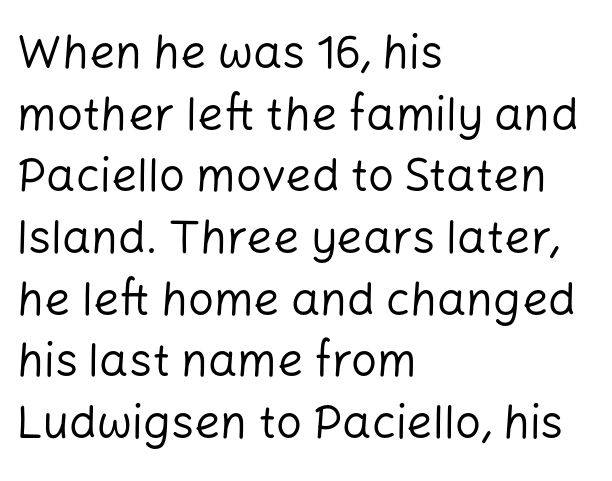
The image shows 46 px regular-weight sans-serif type, upright; set left-aligned, normal line spacing (1.34x), normal letter spacing, not underlined; low stroke contrast and a medium x-height.
